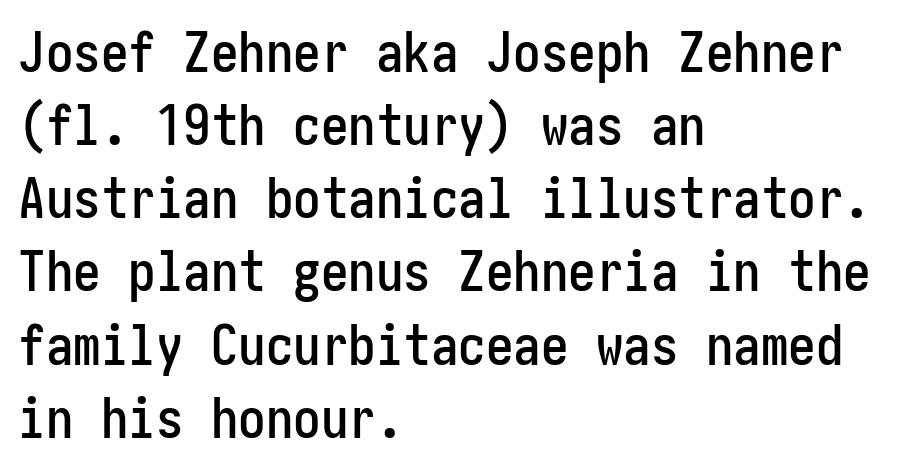
{"serif": "no", "italic": "no", "width": "condensed", "stroke_contrast": "low", "x_height": "medium", "underline": "no", "align": "left", "line_spacing": "normal", "line_spacing_ratio": 1.33, "letter_spacing": "normal", "letter_spacing_em": 0.0, "glyph_px": 55}
